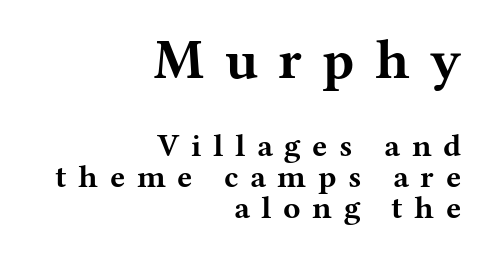
The image shows 56 px bold, wide serif type, upright; set right-aligned, tight line spacing (0.98x), unusually wide letter spacing (+0.36 em), not underlined; the first (top) block is 1.75x larger; medium stroke contrast and a medium x-height.
